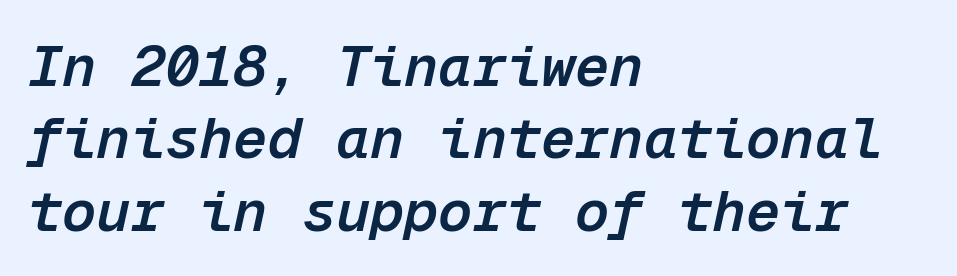
The image shows 57 px semibold type, italic (leaning right), monospaced; set left-aligned, normal line spacing (1.27x), normal letter spacing, not underlined; low stroke contrast and a medium x-height.
